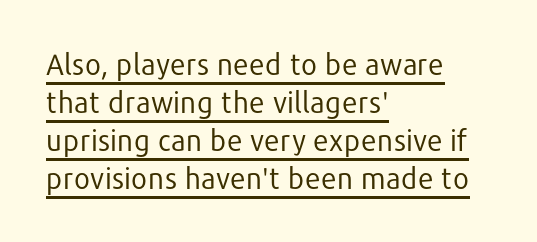
Q: Is the text bold? A: No.
Q: Is the text italic (slanted)? A: No, it is upright.
Q: Is the typeface a serif or a sans-serif typeface? A: Sans-serif.
Q: Is the text underlined? A: Yes.
Q: How is the paragraph aligned? A: Left-aligned.
Q: Is the spacing between letters normal or unusually wide? A: Normal.
Q: Is the spacing between lines tight, normal or loose? A: Normal.
Q: Width (condensed, normal, or wide)? A: Normal.
Q: Stroke contrast? A: Low.
Q: x-height? A: Medium.
Q: Monospaced? A: No.
